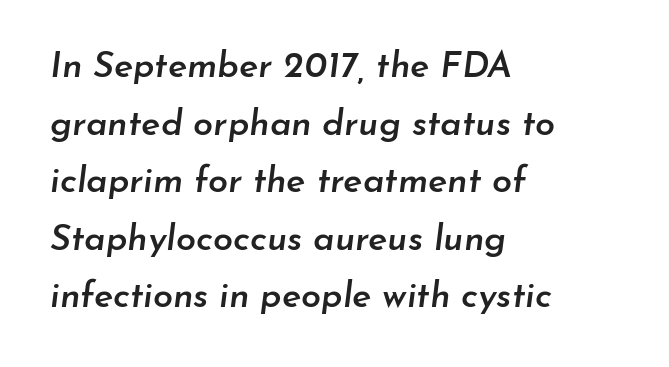
{"italic": "yes", "lean": "right", "slant_degrees": 7, "bold": "semi", "weight": "semibold", "width": "normal", "stroke_contrast": "low", "x_height": "small", "monospaced": "no", "underline": "no", "align": "left", "line_spacing": "normal", "line_spacing_ratio": 1.6, "letter_spacing": "normal", "letter_spacing_em": 0.0, "glyph_px": 36}
